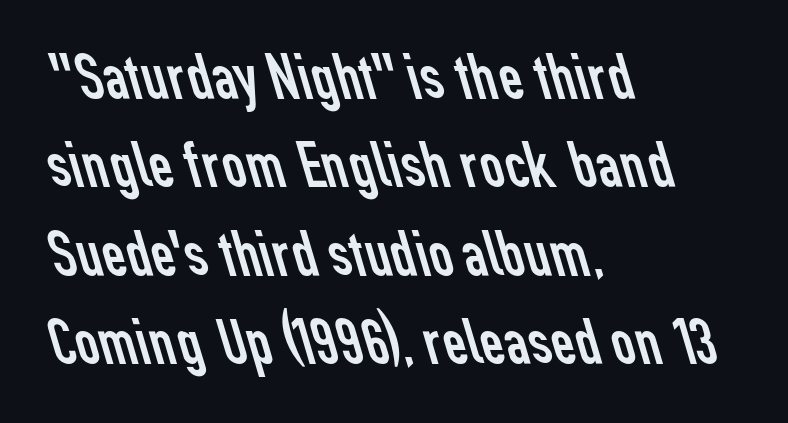
These lines sit exactly where default settings would place them. The designer went with a sans here, leaving each stem footless. Glyph-to-glyph distance matches everyday printed text. Teacher's note: observe the even left margin — that is flush-left alignment. The foot of each line stays bare and open. The letters advance in unequal steps, a hallmark of proportional type.
